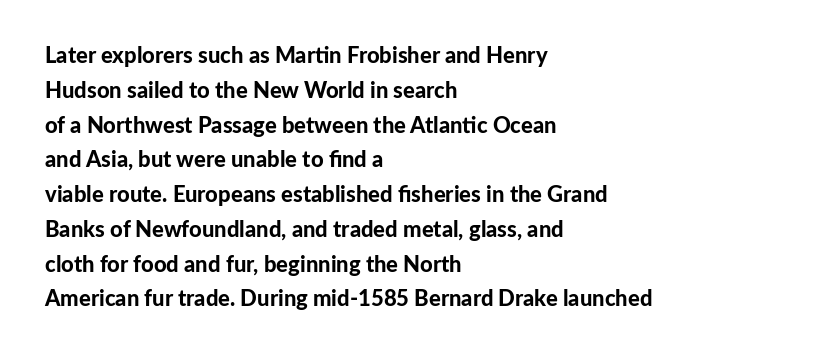
{"italic": "no", "bold": "yes", "underline": "no", "align": "left", "line_spacing": "normal", "line_spacing_ratio": 1.58, "letter_spacing": "normal", "letter_spacing_em": 0.0, "glyph_px": 22}
